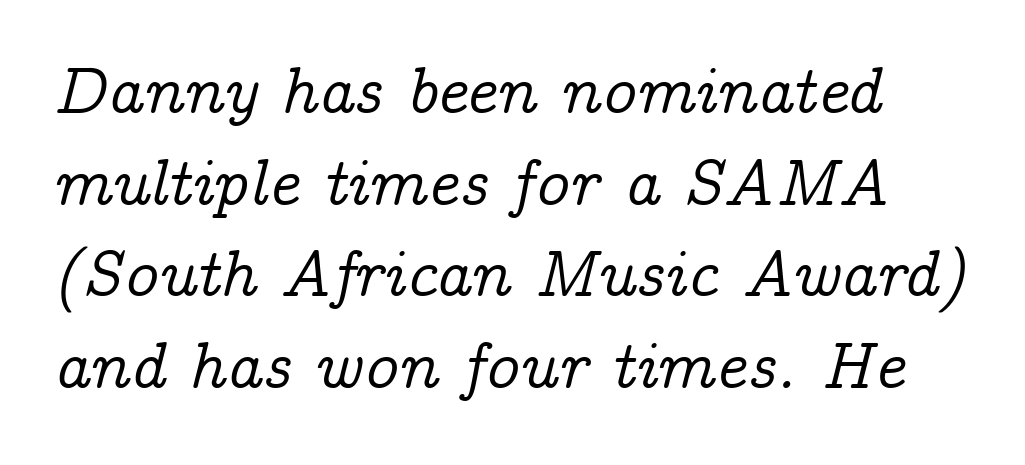
The image shows 66 px serif type, italic (leaning right); set left-aligned, normal line spacing (1.39x), normal letter spacing, not underlined; low stroke contrast and a medium x-height.
